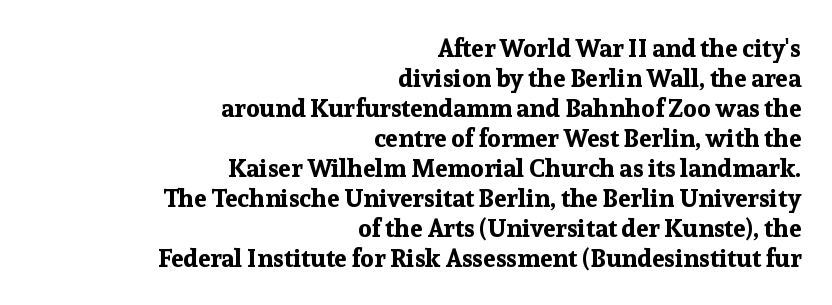
{"italic": "no", "bold": "yes", "underline": "no", "align": "right", "line_spacing_ratio": 1.2, "letter_spacing": "normal", "letter_spacing_em": 0.0, "glyph_px": 25}
